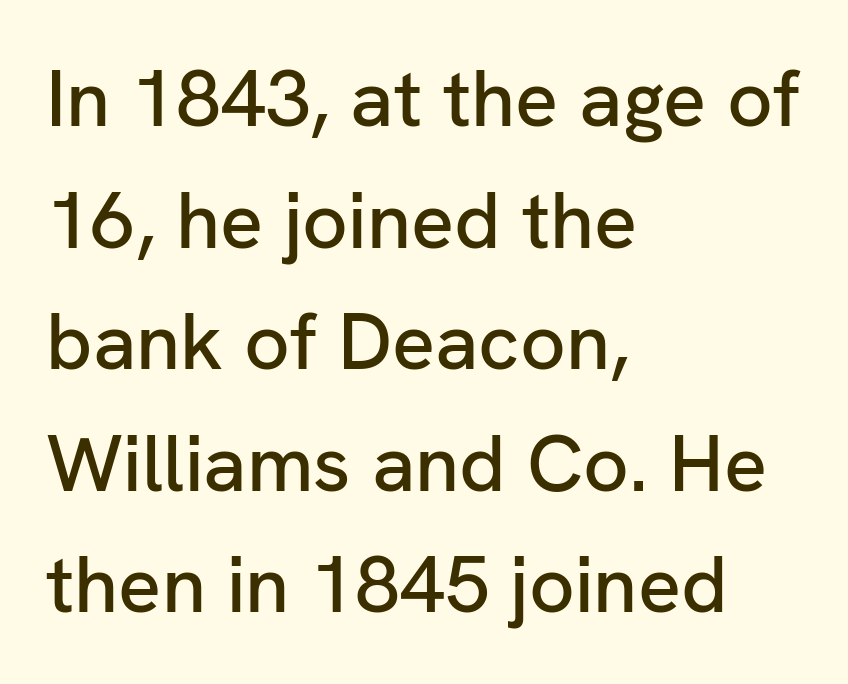
{"serif": "no", "italic": "no", "width": "normal", "stroke_contrast": "low", "x_height": "medium", "monospaced": "no", "underline": "no", "align": "left", "line_spacing": "normal", "line_spacing_ratio": 1.52, "letter_spacing": "normal", "letter_spacing_em": 0.0, "glyph_px": 80}
